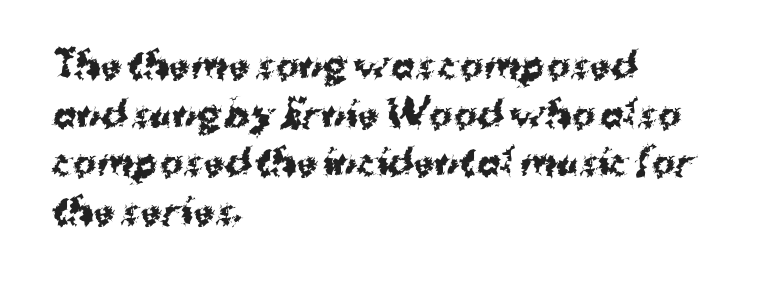
A typesetter would call this leading conventional body-copy spacing. These lines are rendered in a variable-pitch font. The font family rendered here belongs to the sans-serif group.
